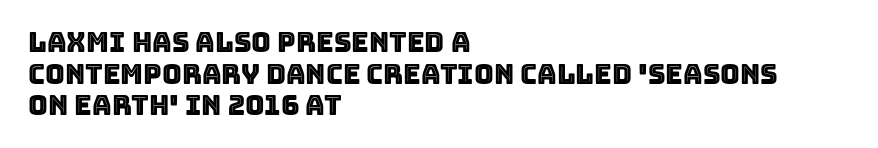
Q: Is the text italic (slanted)? A: No, it is upright.
Q: Is the text underlined? A: No.
Q: How is the paragraph aligned? A: Left-aligned.
Q: Is the spacing between letters normal or unusually wide? A: Normal.
